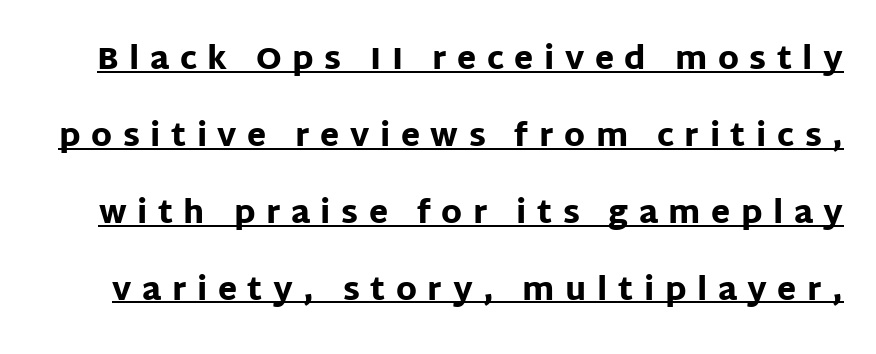
{"serif": "no", "italic": "no", "bold": "yes", "weight": "heavy", "width": "normal", "stroke_contrast": "low", "x_height": "large", "monospaced": "no", "underline": "yes", "line_spacing": "loose", "line_spacing_ratio": 2.48, "letter_spacing": "wide", "letter_spacing_em": 0.34, "glyph_px": 31}
